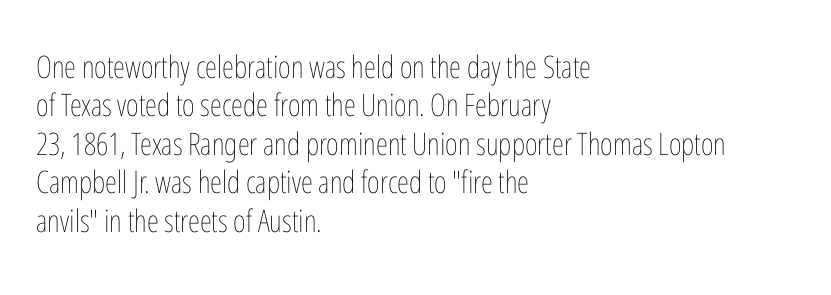
{"italic": "no", "bold": "no", "weight": "thin", "width": "condensed", "stroke_contrast": "low", "x_height": "medium", "monospaced": "no", "underline": "no", "align": "left", "line_spacing_ratio": 1.24, "letter_spacing": "normal", "letter_spacing_em": 0.0, "glyph_px": 31}
